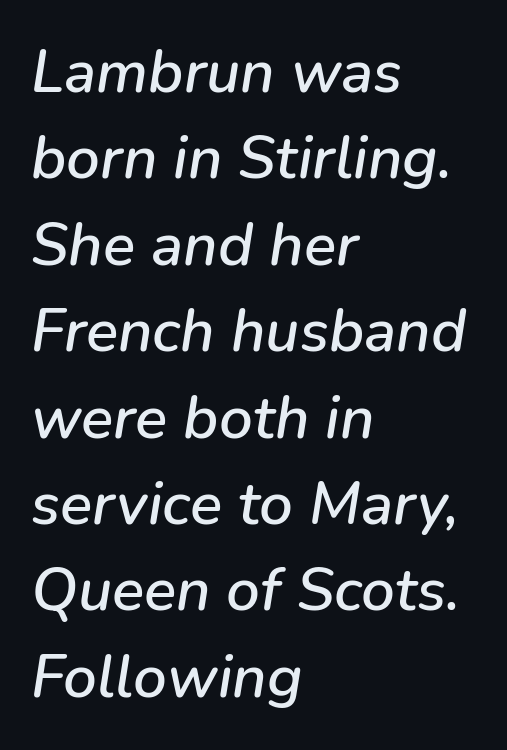
{"italic": "yes", "lean": "right", "slant_degrees": 9, "width": "normal", "stroke_contrast": "low", "x_height": "medium", "monospaced": "no", "underline": "no", "align": "left", "line_spacing": "normal", "line_spacing_ratio": 1.44, "letter_spacing": "normal", "letter_spacing_em": 0.0, "glyph_px": 60}
